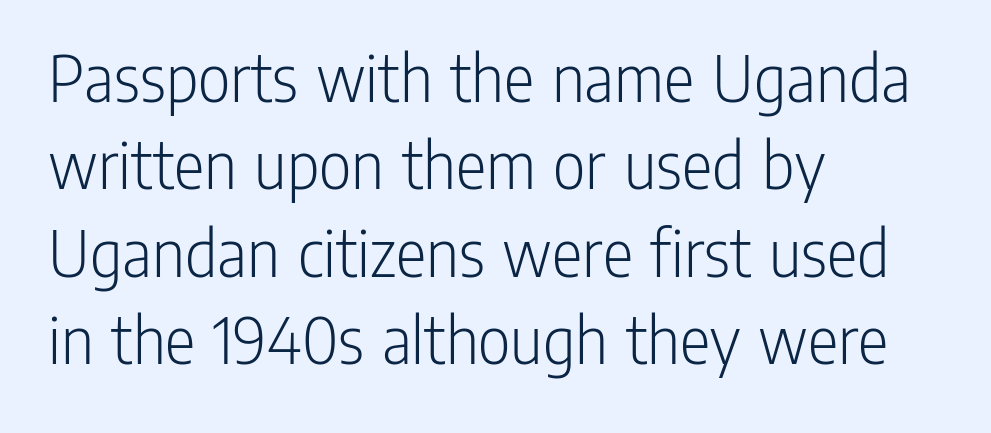
{"serif": "no", "italic": "no", "bold": "no", "weight": "light", "width": "condensed", "stroke_contrast": "low", "x_height": "medium", "monospaced": "no", "underline": "no", "align": "left", "line_spacing_ratio": 1.23, "letter_spacing": "normal", "letter_spacing_em": 0.0, "glyph_px": 71}
